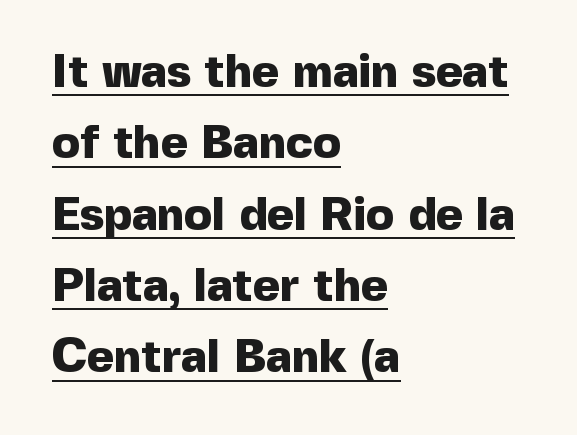
The image shows 46 px heavy sans-serif type, upright; set left-aligned, normal line spacing (1.55x), normal letter spacing, underlined; a medium x-height.
